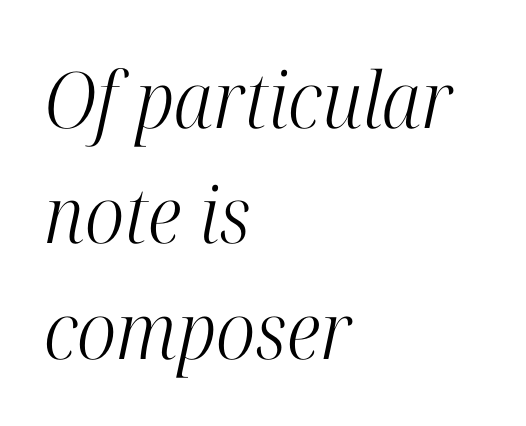
{"serif": "yes", "italic": "yes", "lean": "right", "slant_degrees": 12, "bold": "no", "weight": "light", "width": "condensed", "stroke_contrast": "high", "x_height": "medium", "monospaced": "no", "underline": "no", "align": "left", "line_spacing": "normal", "line_spacing_ratio": 1.48, "letter_spacing": "normal", "letter_spacing_em": 0.0, "glyph_px": 78}
